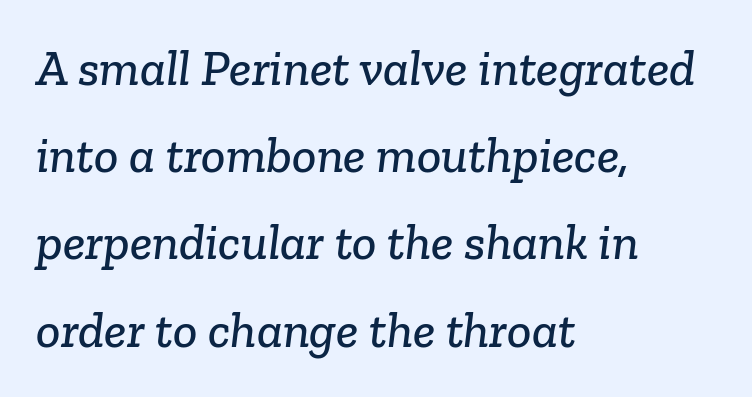
Q: Is the typeface a serif or a sans-serif typeface? A: Serif.
Q: Is the text underlined? A: No.
Q: How is the paragraph aligned? A: Left-aligned.
Q: Is the spacing between letters normal or unusually wide? A: Normal.
Q: Width (condensed, normal, or wide)? A: Normal.
Q: Stroke contrast? A: Low.
Q: x-height? A: Medium.
Q: Monospaced? A: No.
